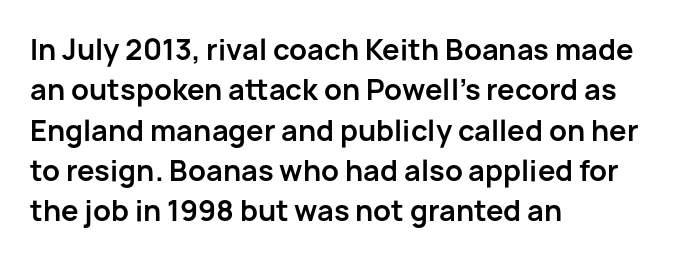
{"serif": "no", "italic": "no", "bold": "yes", "weight": "bold", "width": "normal", "stroke_contrast": "low", "x_height": "medium", "monospaced": "no", "underline": "no", "align": "left", "line_spacing": "normal", "line_spacing_ratio": 1.44, "letter_spacing": "normal", "letter_spacing_em": 0.0, "glyph_px": 28}
